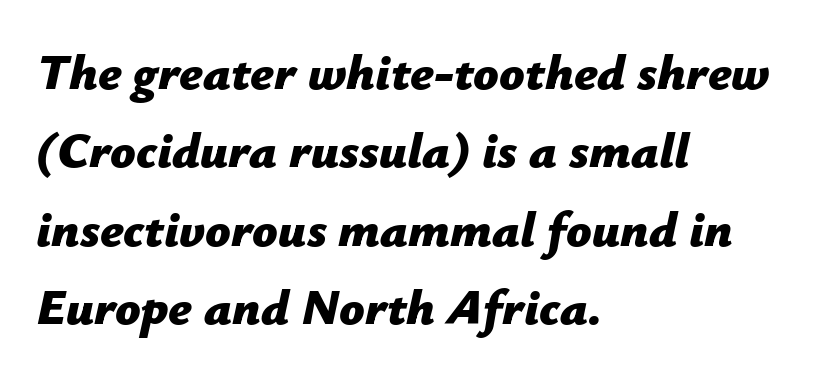
{"italic": "yes", "lean": "right", "slant_degrees": 12, "bold": "yes", "weight": "bold", "width": "normal", "stroke_contrast": "low", "x_height": "medium", "monospaced": "no", "underline": "no", "align": "left", "line_spacing": "normal", "line_spacing_ratio": 1.57, "letter_spacing": "normal", "letter_spacing_em": 0.0, "glyph_px": 50}
